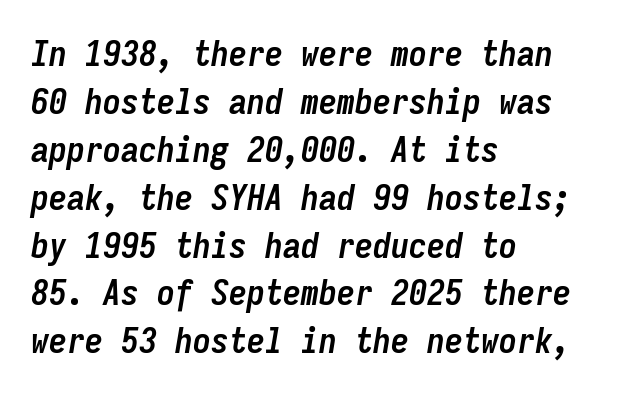
Q: Is the text bold? A: Yes.
Q: Is the text italic (slanted)? A: Yes, it leans right by about 9 degrees.
Q: Is the text underlined? A: No.
Q: How is the paragraph aligned? A: Left-aligned.
Q: Is the spacing between letters normal or unusually wide? A: Normal.
Q: Is the spacing between lines tight, normal or loose? A: Normal.
Q: Width (condensed, normal, or wide)? A: Condensed.
Q: Stroke contrast? A: Low.
Q: x-height? A: Medium.
Q: Monospaced? A: Yes.
